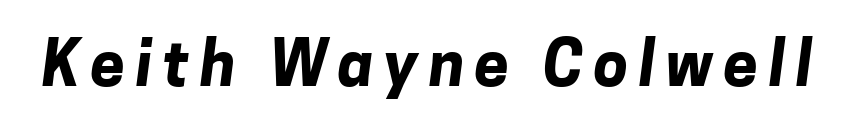
The image shows 62 px bold sans-serif type; set not underlined; low stroke contrast and a medium x-height.
